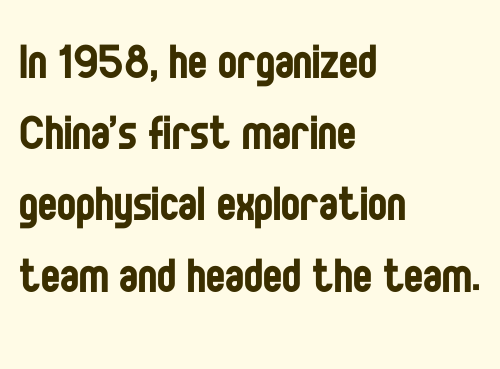
Summary of vertical rhythm: regular, with standard interline spacing. Here the designer chose a conventional face with non-uniform glyph widths. Quick note: not italic, upright. The characters display no serif detailing; their extremities are plain. Nobody drew a line under any word here. Standard letterfit; no display-style spreading of the glyphs.
